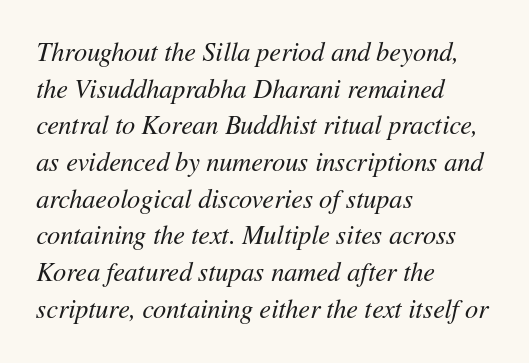
The gaps between neighbouring characters are ordinary and unremarkable. The block of text has a typical density, with ordinary space between rows. This rendering uses left alignment, leaving the right contour irregular. These glyphs show unthickened strokes, regular width or finer. Quick note: italic.
